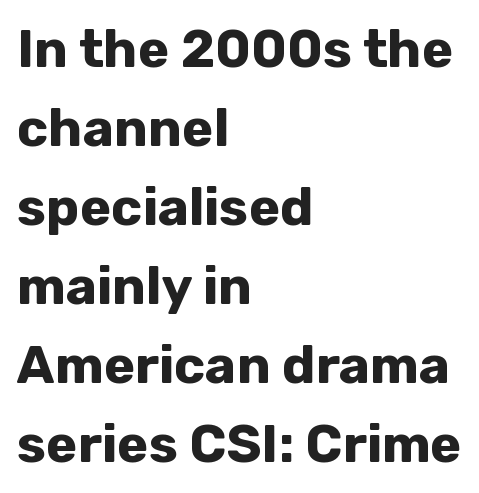
{"serif": "no", "italic": "no", "bold": "yes", "weight": "bold", "width": "normal", "stroke_contrast": "low", "x_height": "medium", "monospaced": "no", "underline": "no", "align": "left", "line_spacing": "normal", "line_spacing_ratio": 1.49, "letter_spacing": "normal", "letter_spacing_em": 0.0, "glyph_px": 53}
